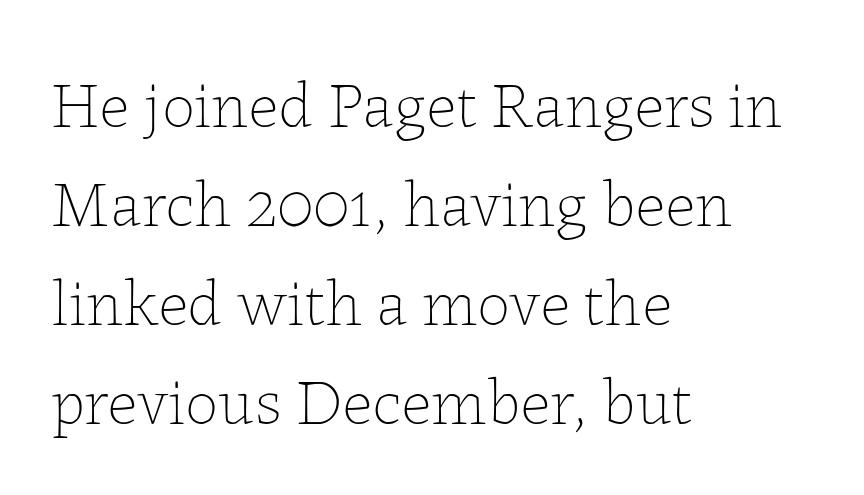
Q: Is the text bold? A: No.
Q: Is the text italic (slanted)? A: No, it is upright.
Q: Is the text underlined? A: No.
Q: How is the paragraph aligned? A: Left-aligned.
Q: Is the spacing between letters normal or unusually wide? A: Normal.
Q: Is the spacing between lines tight, normal or loose? A: Normal.
Q: Width (condensed, normal, or wide)? A: Normal.
Q: Stroke contrast? A: Low.
Q: x-height? A: Medium.
Q: Monospaced? A: No.
